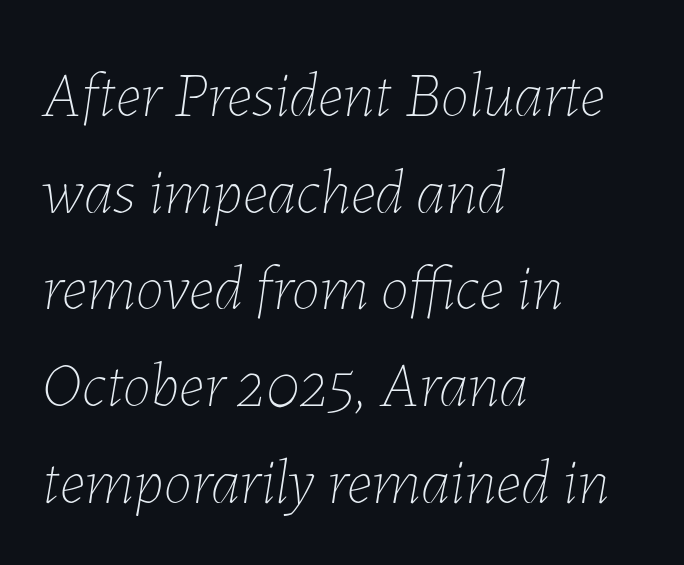
Q: Is the text bold? A: No.
Q: Is the text italic (slanted)? A: Yes, it leans right by about 7 degrees.
Q: Is the text underlined? A: No.
Q: How is the paragraph aligned? A: Left-aligned.
Q: Is the spacing between letters normal or unusually wide? A: Normal.
Q: Is the spacing between lines tight, normal or loose? A: Normal.
Q: Width (condensed, normal, or wide)? A: Normal.
Q: Stroke contrast? A: Low.
Q: x-height? A: Medium.
Q: Monospaced? A: No.
